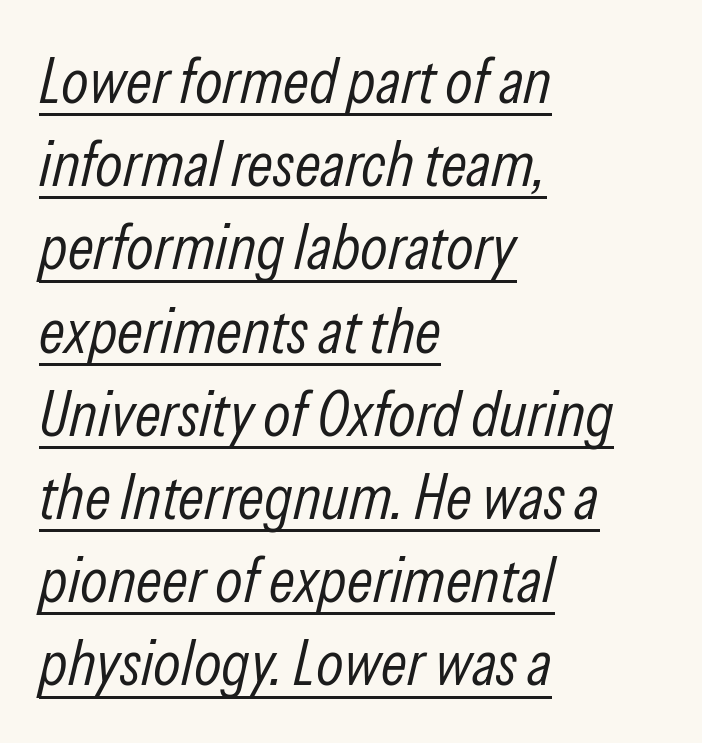
The paragraph has a hard left edge and a soft right edge. What decoration does the sample have? An underline. A typesetter would mark this as italic. This sample has the flowing, uneven cadence of proportional lettering.
